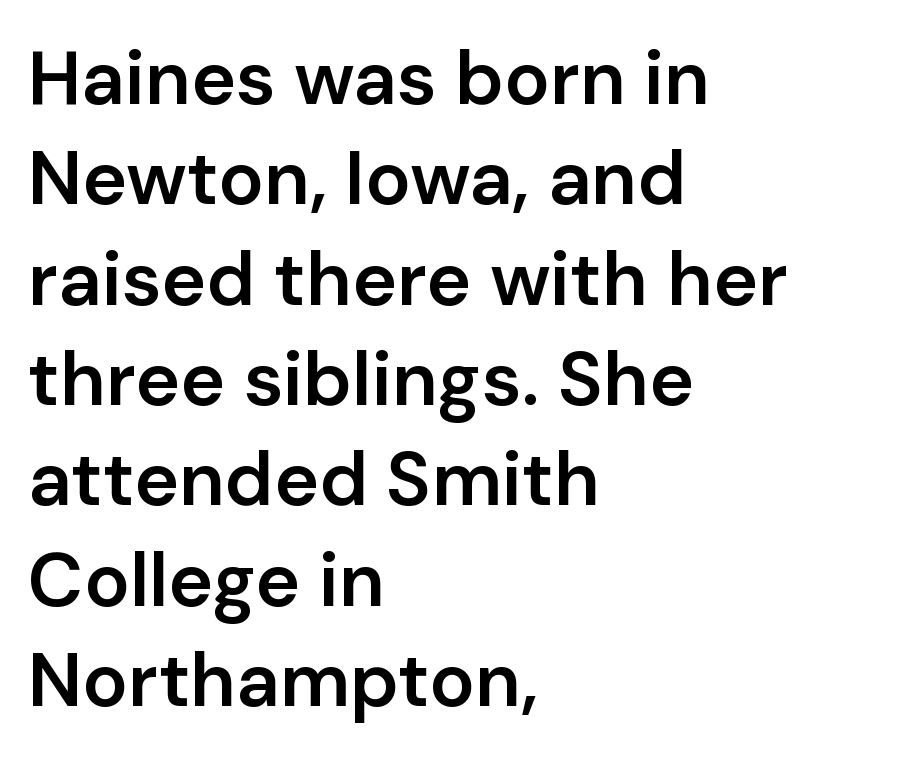
{"serif": "no", "italic": "no", "bold": "semi", "weight": "semibold", "width": "normal", "stroke_contrast": "low", "x_height": "medium", "monospaced": "no", "underline": "no", "align": "left", "line_spacing": "normal", "line_spacing_ratio": 1.32, "letter_spacing": "normal", "letter_spacing_em": 0.0, "glyph_px": 76}
